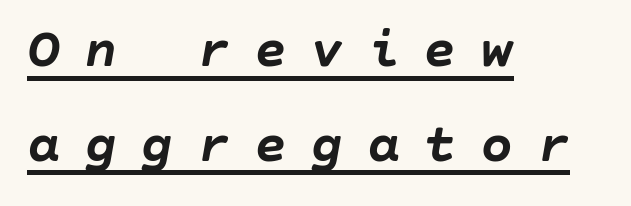
{"italic": "yes", "lean": "right", "slant_degrees": 10, "bold": "yes", "weight": "semibold", "width": "normal", "stroke_contrast": "low", "x_height": "large", "underline": "yes", "align": "left", "line_spacing_ratio": 1.72, "letter_spacing": "wide", "letter_spacing_em": 0.43, "glyph_px": 55}
